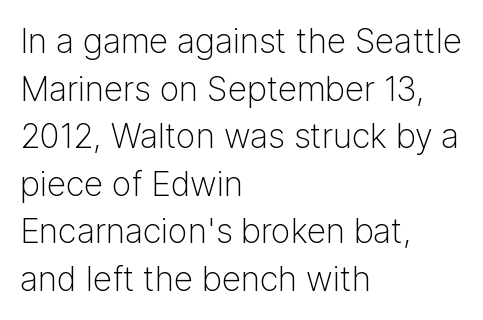
This sample uses plain, unmodified letter spacing. Regular leading. The lettering stays uniformly vertical, giving the passage a roman look. Is this a heavy cut? Hardly; it is regular or lighter. Each line starts at the same left margin while the right side varies.
